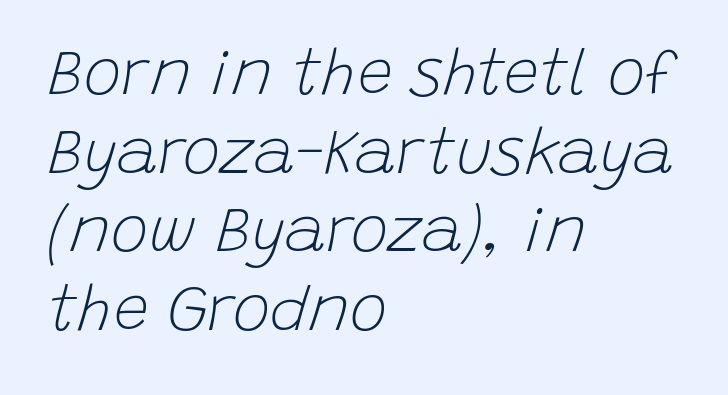
Q: Is the text bold? A: No.
Q: Is the text italic (slanted)? A: Yes, it leans right by about 15 degrees.
Q: Is the text underlined? A: No.
Q: How is the paragraph aligned? A: Left-aligned.
Q: Is the spacing between letters normal or unusually wide? A: Normal.
Q: Is the spacing between lines tight, normal or loose? A: Normal.
Q: Width (condensed, normal, or wide)? A: Normal.
Q: Stroke contrast? A: Low.
Q: x-height? A: Large.
Q: Monospaced? A: No.
